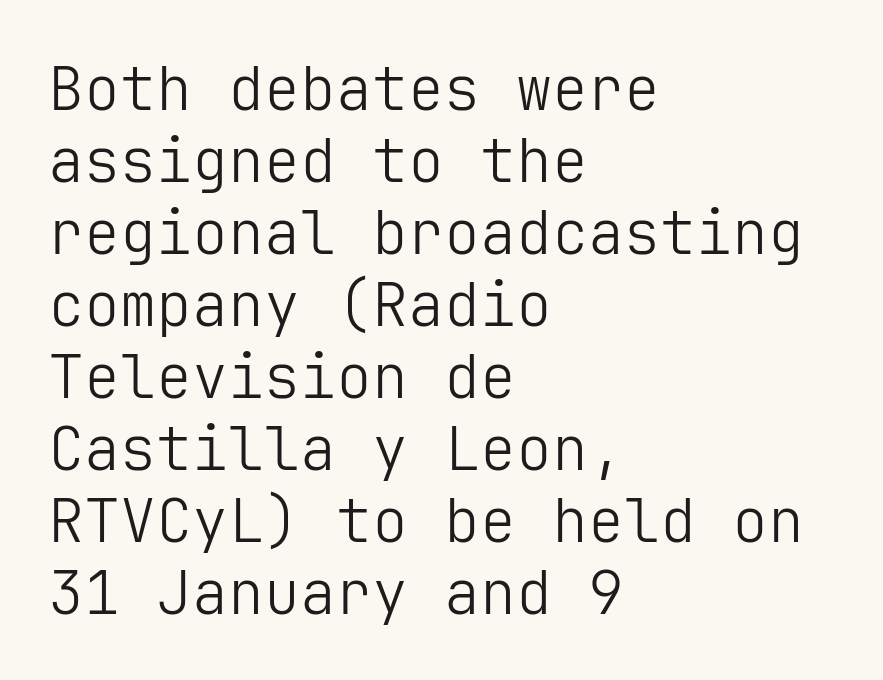
The designer went with a sans here, leaving each stem footless. Typeset ragged right — the left edge is the straight one. Upright lettering throughout. Underlining? Definitely not there.
